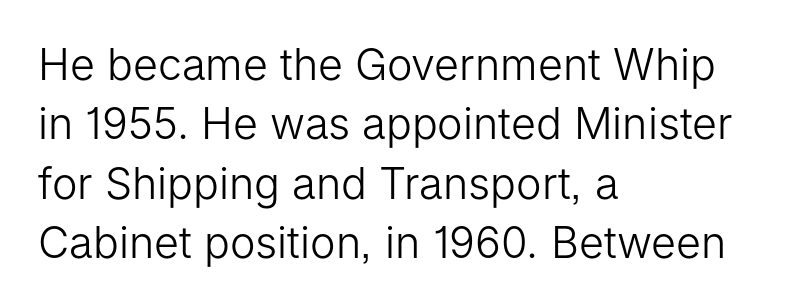
The image shows 43 px light sans-serif type, upright; set left-aligned, normal line spacing (1.38x), normal letter spacing, not underlined; low stroke contrast and a medium x-height.
